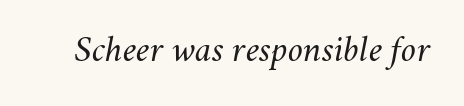
{"italic": "yes", "lean": "right", "slant_degrees": 11, "bold": "no", "weight": "regular", "width": "normal", "stroke_contrast": "medium", "x_height": "small", "monospaced": "no", "underline": "no", "letter_spacing": "normal", "letter_spacing_em": 0.0, "glyph_px": 37}
